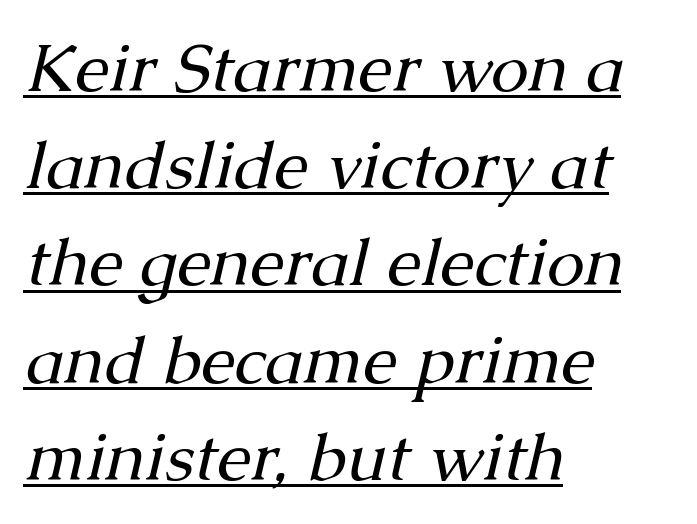
Compared with a centered layout, this one pins lines to the left instead. Yep, those are serifs on the letters. Looks like regular typesetting: each glyph gets only the width it needs. Does extra space separate the letters? No, they use regular spacing. Stroke mass is kept to a normal reading level or below. The specimen reads as italic at a glance.
